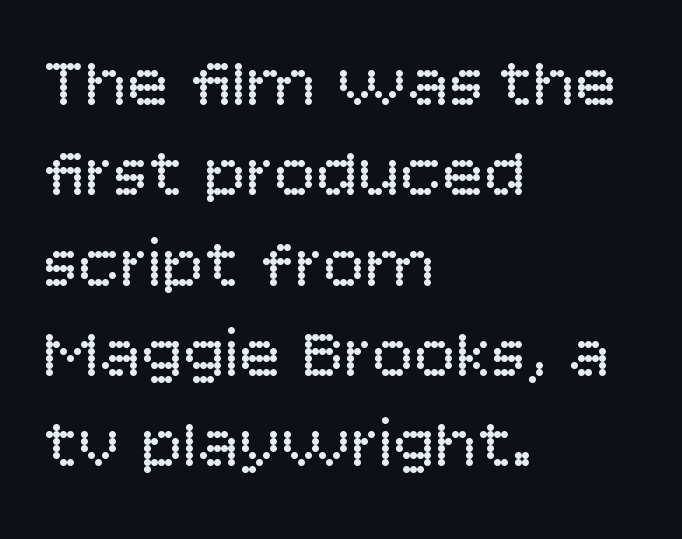
The image shows 70 px regular-weight sans-serif type, upright; set left-aligned, normal line spacing (1.29x), normal letter spacing, not underlined; low stroke contrast and a large x-height.
